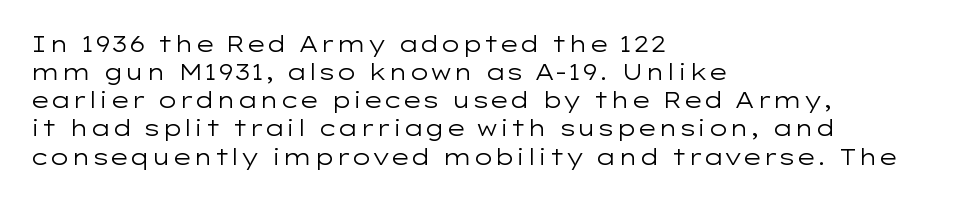
Q: Is the text bold? A: No.
Q: Is the text italic (slanted)? A: No, it is upright.
Q: Is the text underlined? A: No.
Q: How is the paragraph aligned? A: Left-aligned.
Q: Is the spacing between letters normal or unusually wide? A: Normal.
Q: Is the spacing between lines tight, normal or loose? A: Normal.
